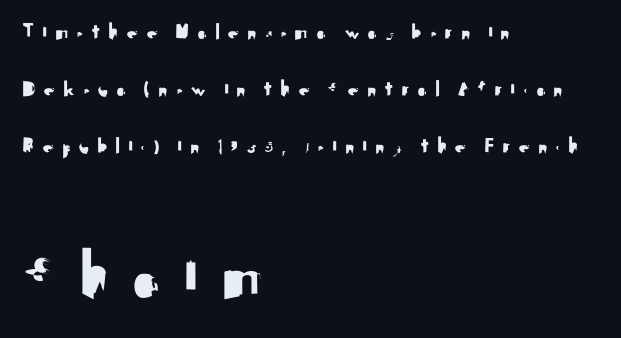
Font category for this specimen: sans-serif. The face used here is proportionally spaced, like ordinary book or web type. Words float on clear page, feet unadorned. Is the lower block the larger one? Yes — the lower block carries the bigger type. Whoever set this chose breathing room over compactness in the vertical rhythm. Posture: straight, roman, zero tilt.
